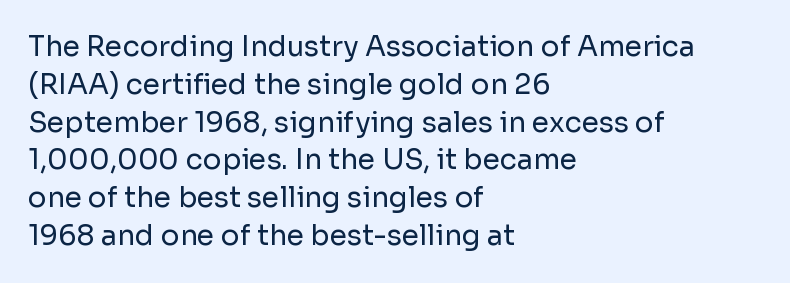
Summary of vertical rhythm: regular, with standard interline spacing. The strip under each line holds only bare page. Is this a fixed-width face? No — the glyphs have proportional, varying widths. What kind of face is this? One without serifs — a sans.
